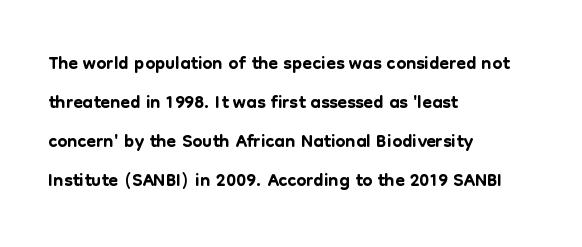
The specimen omits any rule beneath the text block's lines. The letters advance in unequal steps, a hallmark of proportional type. Between one letter and the next there's only the usual sliver of space. This is sans-serif lettering, the kind often seen on screens and signage. Horizontally, the lines are justified to the leading edge only. Posture: vertical.
